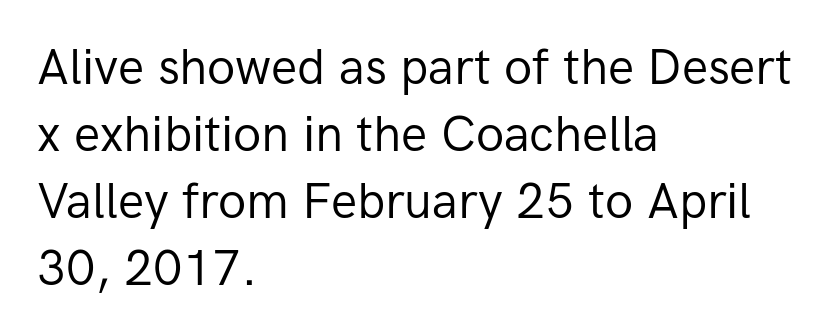
The image shows 49 px regular-weight sans-serif type, upright; set left-aligned, normal line spacing (1.37x), normal letter spacing, not underlined; low stroke contrast and a medium x-height.
